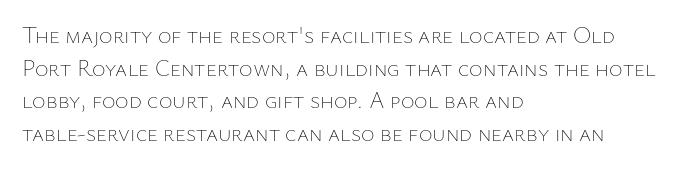
Characters follow at the spacing the type designer built in. The letterforms sit at book weight or below. Rendered with straight, roman letterforms. The rows are spaced the way most documents space them. The strip under each line holds only bare page.
